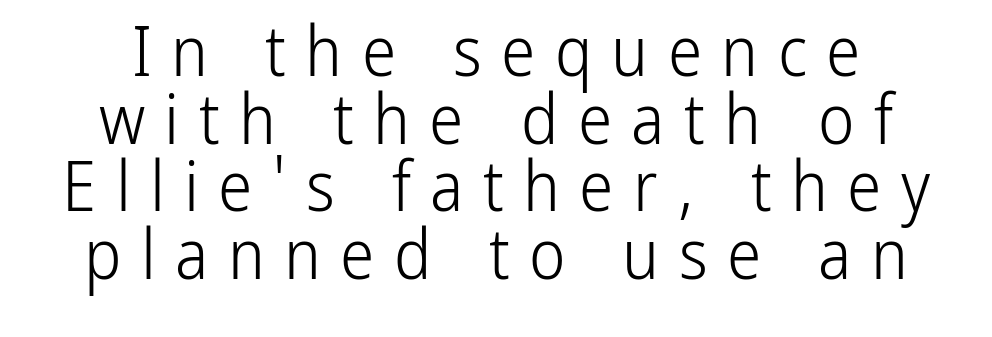
{"serif": "no", "italic": "no", "bold": "no", "weight": "light", "width": "condensed", "stroke_contrast": "low", "x_height": "medium", "monospaced": "no", "underline": "no", "align": "center", "line_spacing": "tight", "line_spacing_ratio": 0.98, "letter_spacing": "wide", "letter_spacing_em": 0.28, "glyph_px": 69}
